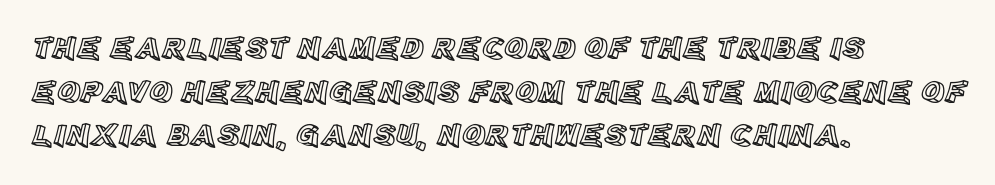
{"width": "normal", "x_height": "large", "monospaced": "no", "underline": "no", "align": "left", "line_spacing": "normal", "line_spacing_ratio": 1.36, "letter_spacing": "normal", "letter_spacing_em": 0.0, "glyph_px": 32}
